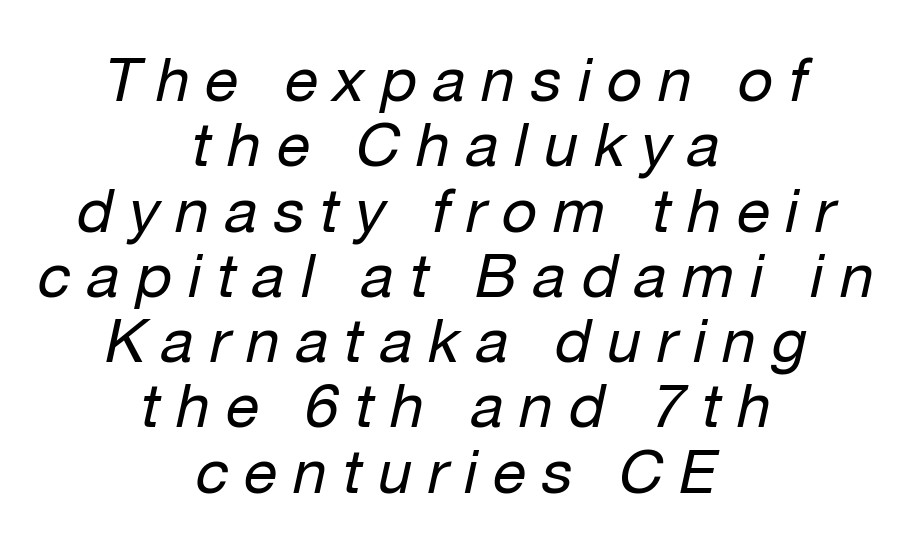
The image shows 61 px regular-weight type, italic (leaning right); set centered, tight line spacing (1.07x), unusually wide letter spacing (+0.26 em), not underlined; low stroke contrast and a medium x-height.
